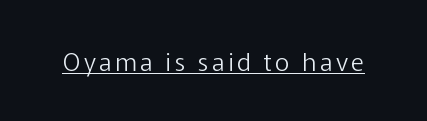
{"italic": "no", "bold": "no", "underline": "yes", "glyph_px": 25}
